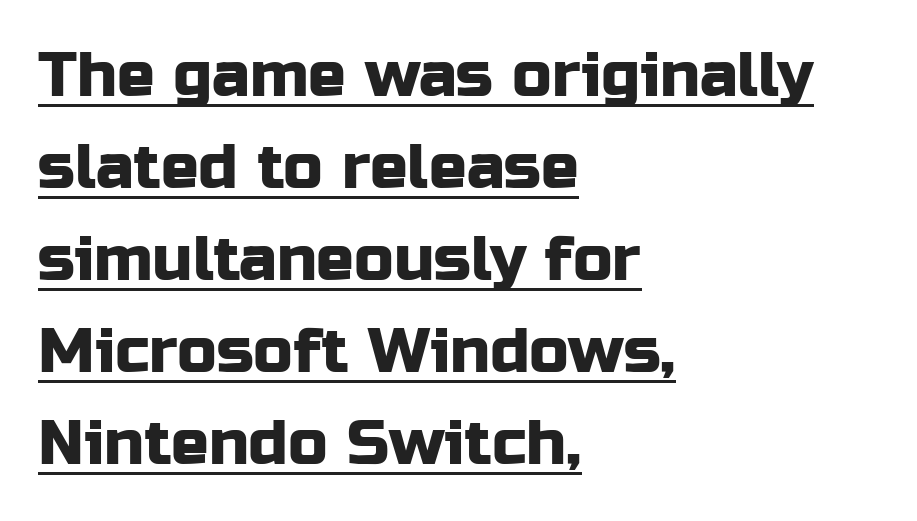
Q: Is the text italic (slanted)? A: No, it is upright.
Q: Is the typeface a serif or a sans-serif typeface? A: Sans-serif.
Q: Is the text underlined? A: Yes.
Q: How is the paragraph aligned? A: Left-aligned.
Q: Is the spacing between letters normal or unusually wide? A: Normal.
Q: Is the spacing between lines tight, normal or loose? A: Normal.
Q: Width (condensed, normal, or wide)? A: Normal.
Q: Stroke contrast? A: Low.
Q: x-height? A: Medium.
Q: Monospaced? A: No.
